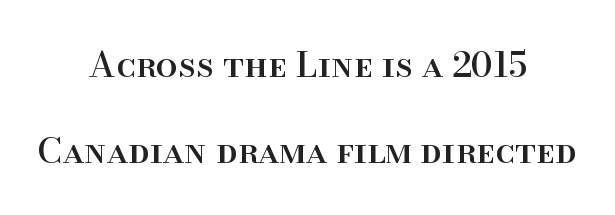
Q: Is the text italic (slanted)? A: No, it is upright.
Q: Is the typeface a serif or a sans-serif typeface? A: Serif.
Q: Is the text underlined? A: No.
Q: How is the paragraph aligned? A: Centered.
Q: Is the spacing between letters normal or unusually wide? A: Normal.
Q: Is the spacing between lines tight, normal or loose? A: Loose.
Q: Width (condensed, normal, or wide)? A: Normal.
Q: Stroke contrast? A: High.
Q: x-height? A: Small.
Q: Monospaced? A: No.
